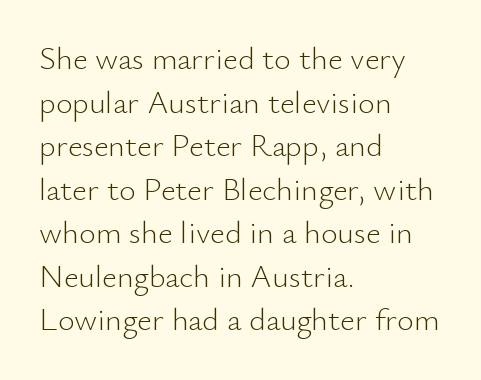
Q: Is the text bold? A: No.
Q: Is the text italic (slanted)? A: No, it is upright.
Q: Is the typeface a serif or a sans-serif typeface? A: Sans-serif.
Q: Is the text underlined? A: No.
Q: How is the paragraph aligned? A: Left-aligned.
Q: Is the spacing between letters normal or unusually wide? A: Normal.
Q: Is the spacing between lines tight, normal or loose? A: Normal.
Q: Width (condensed, normal, or wide)? A: Normal.
Q: Stroke contrast? A: Low.
Q: x-height? A: Small.
Q: Monospaced? A: No.
